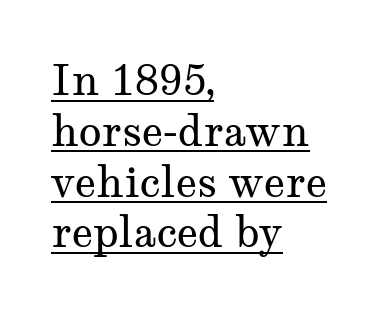
{"serif": "yes", "italic": "no", "bold": "no", "weight": "regular", "width": "wide", "stroke_contrast": "medium", "x_height": "medium", "monospaced": "no", "underline": "yes", "align": "left", "line_spacing_ratio": 1.21, "letter_spacing": "normal", "letter_spacing_em": 0.0, "glyph_px": 42}
